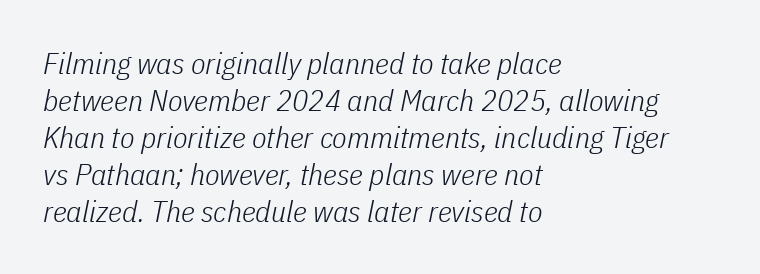
The image shows 30 px light, condensed type, italic (leaning right); set left-aligned, line spacing 1.23x, normal letter spacing, not underlined; low stroke contrast and a medium x-height.
